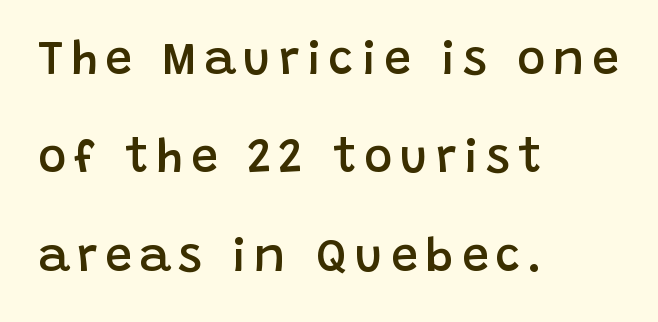
Q: Is the text bold? A: Semi-bold.
Q: Is the text italic (slanted)? A: No, it is upright.
Q: Is the typeface a serif or a sans-serif typeface? A: Sans-serif.
Q: Is the text underlined? A: No.
Q: How is the paragraph aligned? A: Left-aligned.
Q: Is the spacing between lines tight, normal or loose? A: Loose.
Q: Width (condensed, normal, or wide)? A: Normal.
Q: Stroke contrast? A: Low.
Q: x-height? A: Large.
Q: Monospaced? A: No.
